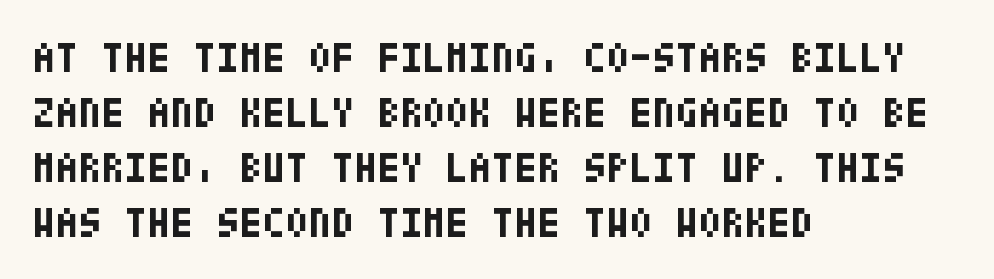
{"serif": "no", "italic": "no", "bold": "yes", "weight": "bold", "width": "condensed", "stroke_contrast": "low", "x_height": "large", "underline": "no", "align": "left", "line_spacing": "normal", "line_spacing_ratio": 1.31, "letter_spacing": "normal", "letter_spacing_em": 0.0, "glyph_px": 42}
